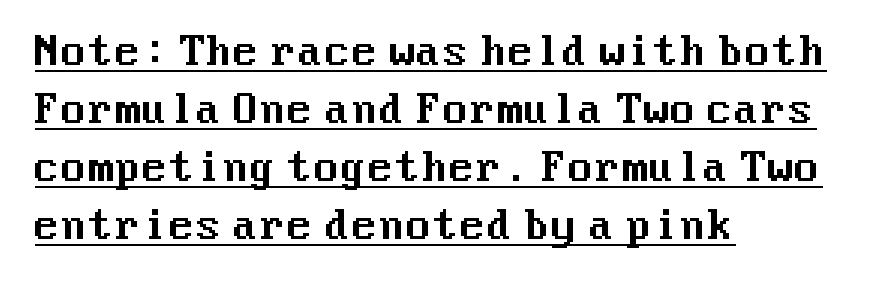
The image shows 39 px sans-serif type, upright; set left-aligned, normal line spacing (1.49x), normal letter spacing, underlined; medium stroke contrast and a medium x-height.
